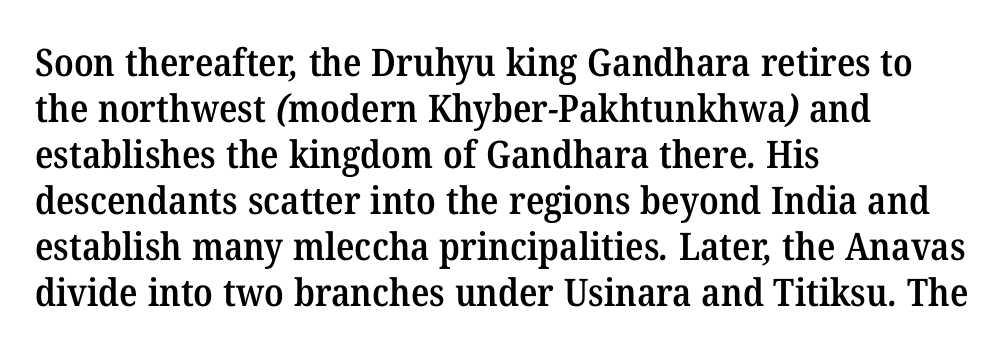
{"serif": "yes", "bold": "semi", "weight": "semibold", "width": "normal", "stroke_contrast": "medium", "x_height": "medium", "monospaced": "no", "underline": "no", "align": "left", "line_spacing_ratio": 1.21, "letter_spacing": "normal", "letter_spacing_em": 0.0, "glyph_px": 38}
